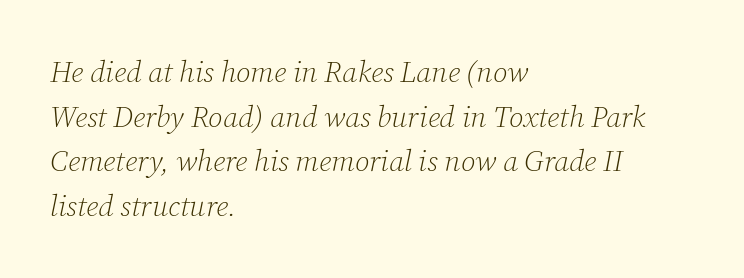
In CSS terms this would be text-align: left. Is the type heavy? It reads as light-to-regular instead. Decoration check: the copy has no underline. Would a proofreader flag this as italicized? Yes. This rendering leaves character spacing at its baseline value. You could not count columns in this text — the font is proportionally spaced.
